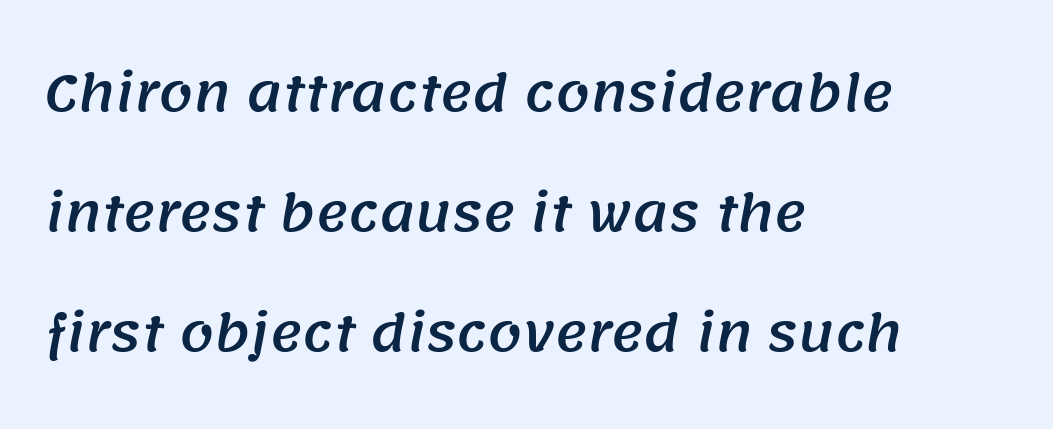
{"serif": "no", "width": "normal", "stroke_contrast": "medium", "x_height": "large", "monospaced": "no", "underline": "no", "align": "left", "line_spacing": "loose", "line_spacing_ratio": 2.45, "letter_spacing": "normal", "letter_spacing_em": 0.0, "glyph_px": 49}
